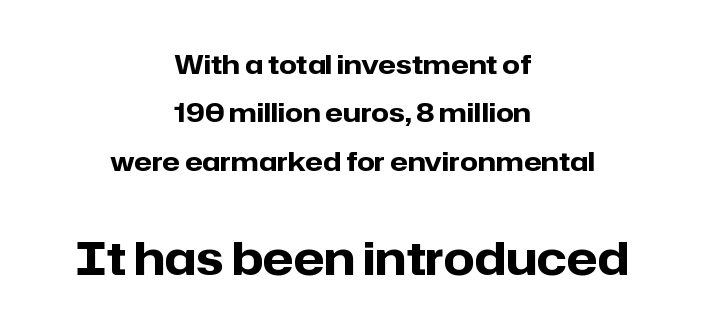
The image shows 45 px heavy sans-serif type, upright; set centered, line spacing 1.86x, normal letter spacing, not underlined; the second (bottom) block is 1.73x larger; low stroke contrast and a medium x-height.
